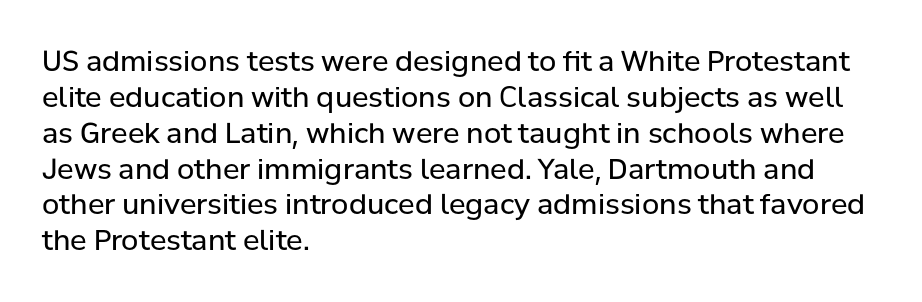
{"serif": "no", "italic": "no", "bold": "no", "weight": "regular", "width": "normal", "stroke_contrast": "low", "x_height": "medium", "monospaced": "no", "underline": "no", "align": "left", "line_spacing": "normal", "line_spacing_ratio": 1.28, "letter_spacing": "normal", "letter_spacing_em": 0.0, "glyph_px": 28}
